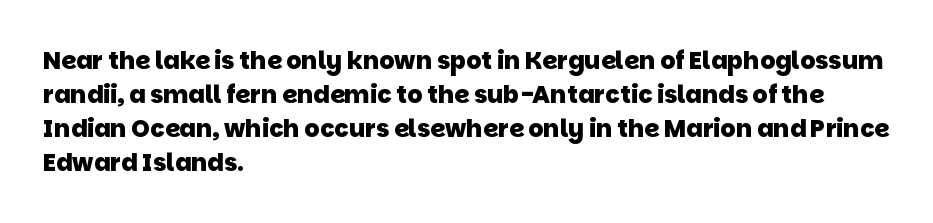
Students, this is bold: see how much ink each stroke carries. The vertical gap from one line to the next is medium. Alignment: flush left. The words here are not underlined. A typesetter would call this zero additional tracking.
